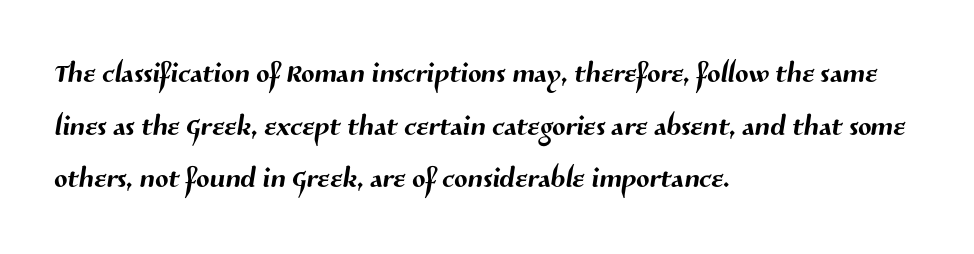
Q: Is the typeface a serif or a sans-serif typeface? A: Sans-serif.
Q: Is the text underlined? A: No.
Q: How is the paragraph aligned? A: Left-aligned.
Q: Is the spacing between letters normal or unusually wide? A: Normal.
Q: Is the spacing between lines tight, normal or loose? A: Normal.
Q: Width (condensed, normal, or wide)? A: Normal.
Q: Stroke contrast? A: Medium.
Q: x-height? A: Medium.
Q: Monospaced? A: No.
